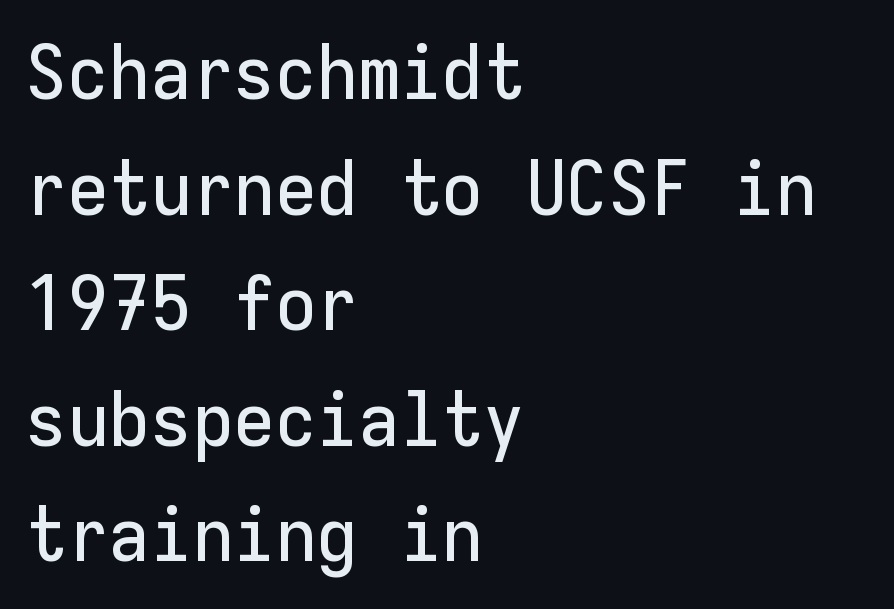
{"serif": "no", "italic": "no", "width": "normal", "stroke_contrast": "low", "x_height": "medium", "monospaced": "yes", "underline": "no", "align": "left", "line_spacing": "normal", "line_spacing_ratio": 1.52, "letter_spacing": "normal", "letter_spacing_em": 0.0, "glyph_px": 76}
